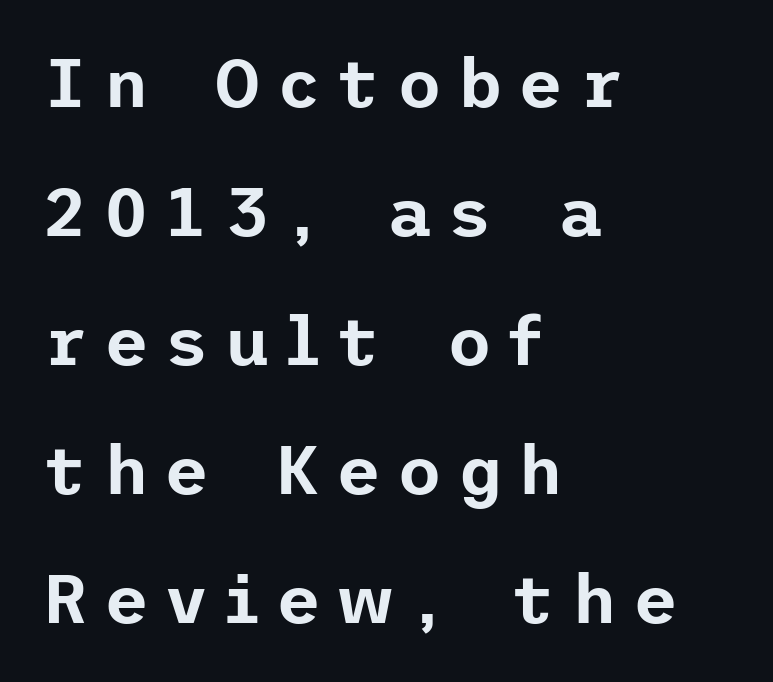
The image shows 69 px sans-serif type, upright; set left-aligned, line spacing 1.87x, unusually wide letter spacing (+0.23 em), not underlined; low stroke contrast and a medium x-height.
